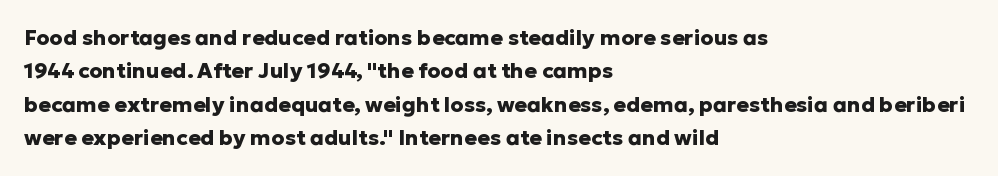
Q: Is the text bold? A: Yes.
Q: Is the text italic (slanted)? A: No, it is upright.
Q: Is the text underlined? A: No.
Q: How is the paragraph aligned? A: Left-aligned.
Q: Is the spacing between letters normal or unusually wide? A: Normal.
Q: Is the spacing between lines tight, normal or loose? A: Normal.
